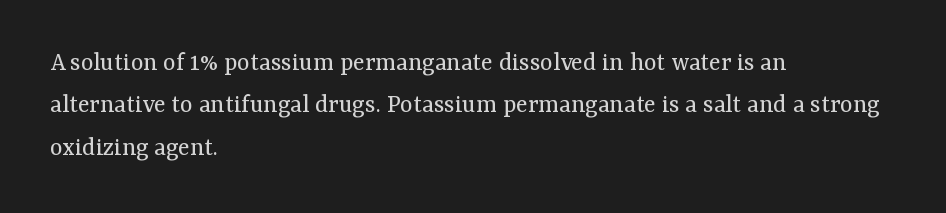
The image shows 27 px text type, upright; set left-aligned, normal line spacing (1.57x), normal letter spacing, not underlined.
